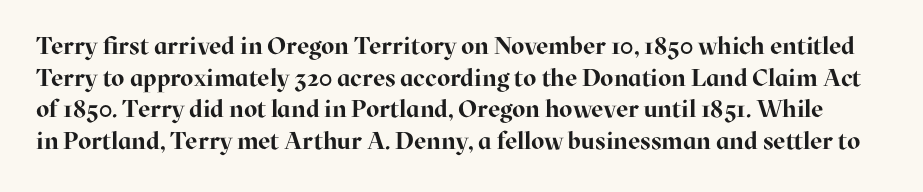
{"italic": "no", "bold": "yes", "underline": "no", "line_spacing": "normal", "line_spacing_ratio": 1.32, "letter_spacing": "normal", "letter_spacing_em": 0.0, "glyph_px": 24}
